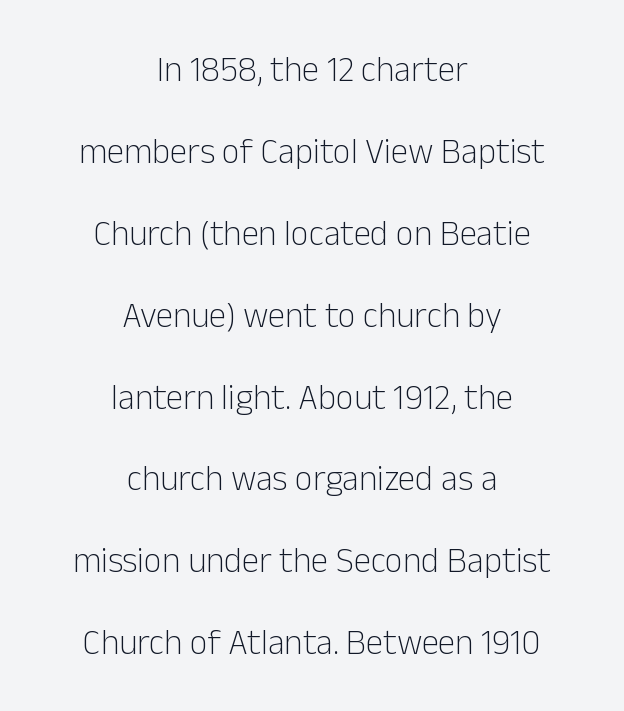
{"serif": "no", "italic": "no", "bold": "no", "weight": "light", "width": "normal", "stroke_contrast": "low", "x_height": "medium", "monospaced": "no", "underline": "no", "align": "center", "line_spacing": "loose", "line_spacing_ratio": 2.34, "letter_spacing": "normal", "letter_spacing_em": 0.0, "glyph_px": 35}
